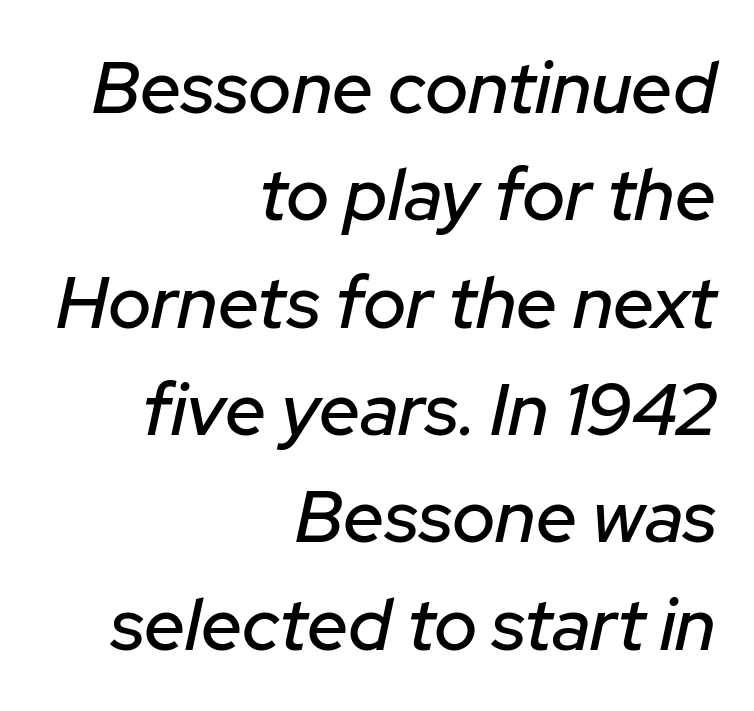
Caption: standard tracking, unaltered. The string is rendered with underlining switched off. One-word summary of the alignment: right. The designer left line spacing at the default.
